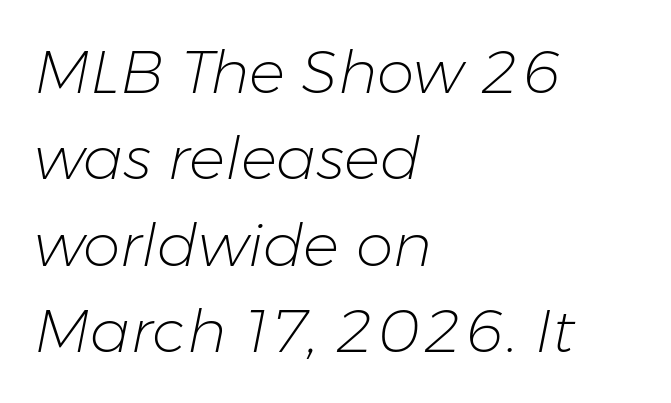
Underlining? Definitely not there. Slanted lettering throughout. The rows are spaced the way most documents space them. How are the letters spaced? Ordinarily, with no added tracking.
